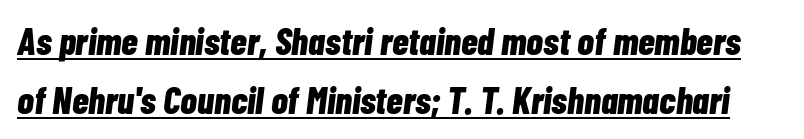
The image shows 38 px bold, condensed type, italic (leaning right); set normal line spacing (1.55x), normal letter spacing, underlined; low stroke contrast and a medium x-height.
